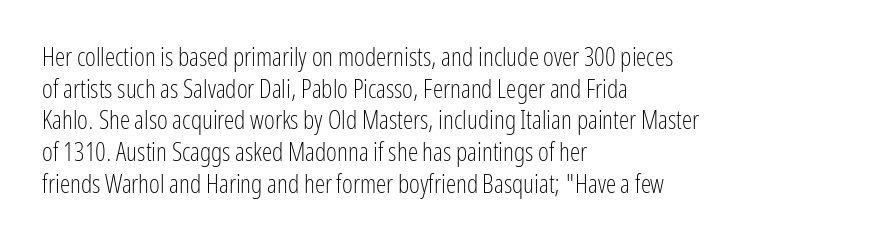
Nope, not italic — everything's standing straight. The font is comparable to plain body text, perhaps lighter. Inter-character spacing is left at the font's built-in metrics. The zone under the glyphs is completely vacant. These lines are set flush left with a ragged right edge.
